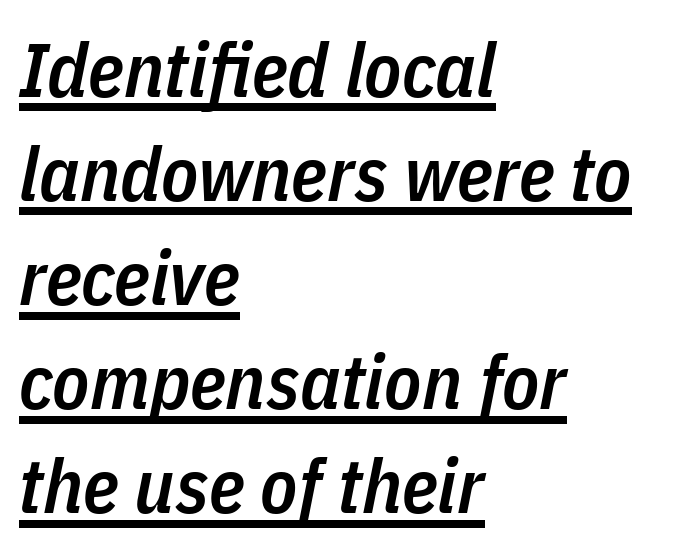
{"italic": "yes", "lean": "right", "slant_degrees": 11, "bold": "semi", "weight": "semibold", "width": "condensed", "stroke_contrast": "low", "x_height": "medium", "monospaced": "no", "underline": "yes", "align": "left", "line_spacing": "normal", "line_spacing_ratio": 1.37, "letter_spacing": "normal", "letter_spacing_em": 0.0, "glyph_px": 76}
